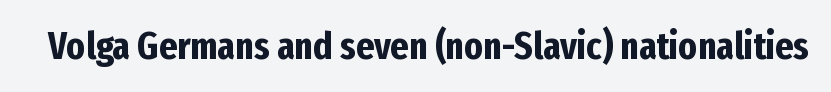
Q: Is the text bold? A: Yes.
Q: Is the text italic (slanted)? A: No, it is upright.
Q: Is the typeface a serif or a sans-serif typeface? A: Sans-serif.
Q: Is the text underlined? A: No.
Q: Is the spacing between letters normal or unusually wide? A: Normal.
Q: Width (condensed, normal, or wide)? A: Condensed.
Q: Stroke contrast? A: Low.
Q: x-height? A: Medium.
Q: Monospaced? A: No.
